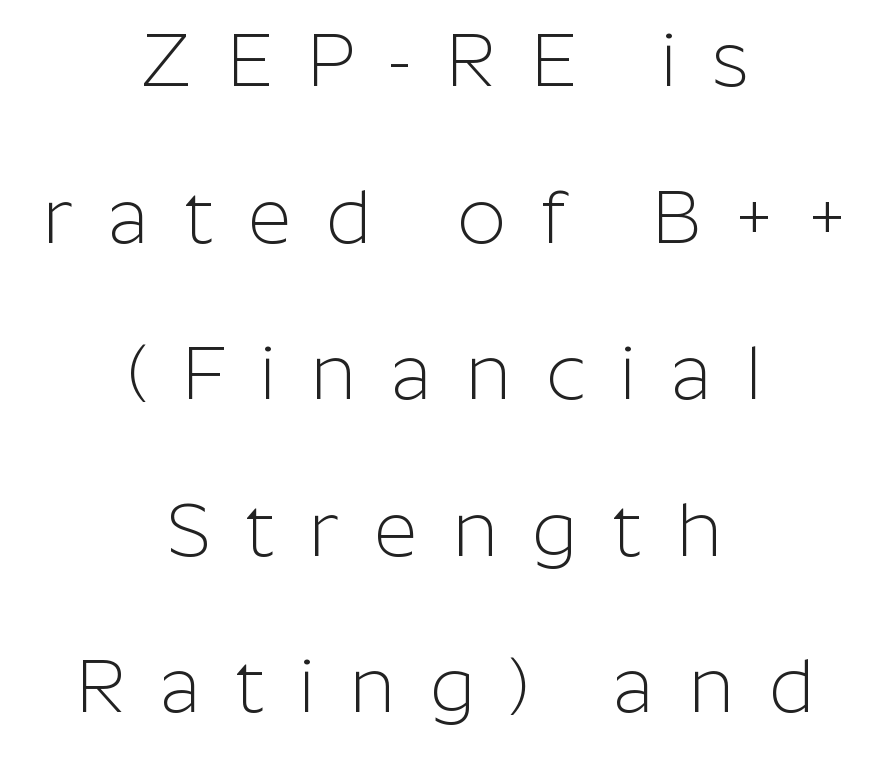
{"serif": "no", "italic": "no", "bold": "no", "weight": "light", "width": "normal", "stroke_contrast": "low", "x_height": "medium", "monospaced": "no", "underline": "no", "align": "center", "line_spacing": "loose", "line_spacing_ratio": 2.06, "letter_spacing": "wide", "letter_spacing_em": 0.45, "glyph_px": 76}
